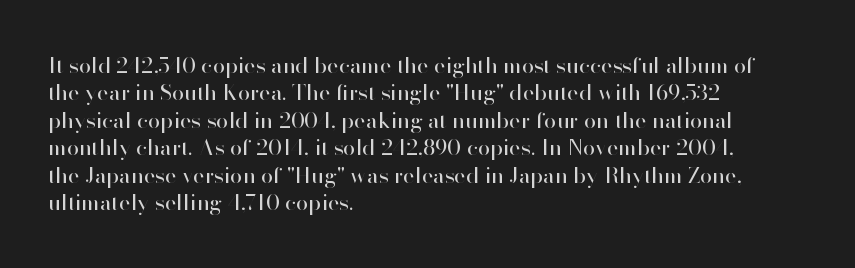
Q: Is the text bold? A: No.
Q: Is the text italic (slanted)? A: No, it is upright.
Q: Is the text underlined? A: No.
Q: How is the paragraph aligned? A: Left-aligned.
Q: Is the spacing between letters normal or unusually wide? A: Normal.
Q: Is the spacing between lines tight, normal or loose? A: Normal.
